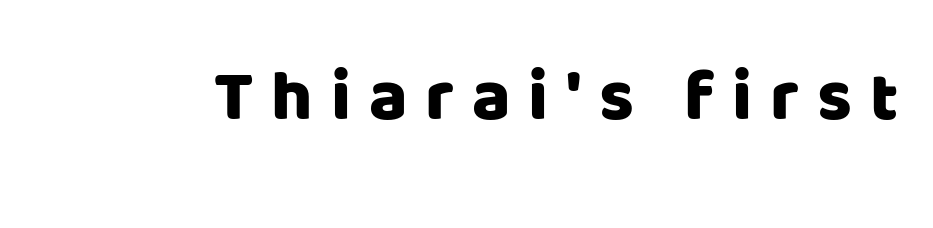
Q: Is the text italic (slanted)? A: No, it is upright.
Q: Is the typeface a serif or a sans-serif typeface? A: Sans-serif.
Q: Is the text underlined? A: No.
Q: Is the spacing between letters normal or unusually wide? A: Unusually wide.
Q: Width (condensed, normal, or wide)? A: Normal.
Q: Stroke contrast? A: Low.
Q: x-height? A: Large.
Q: Monospaced? A: No.
